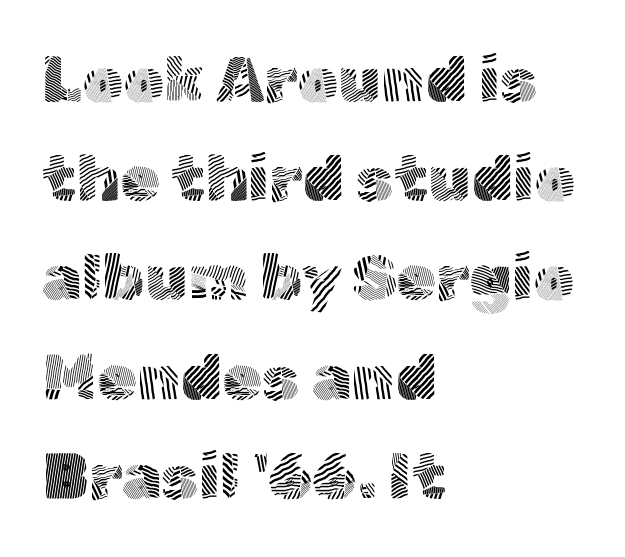
You could call the tracking neutral — neither tight nor loose. The lines sit at an ordinary, default distance from one another. Is there any slant? The stems are plumb. These glyphs show unthickened strokes, regular width or finer. If you drew a ruler down the left edge, every line would touch it.
